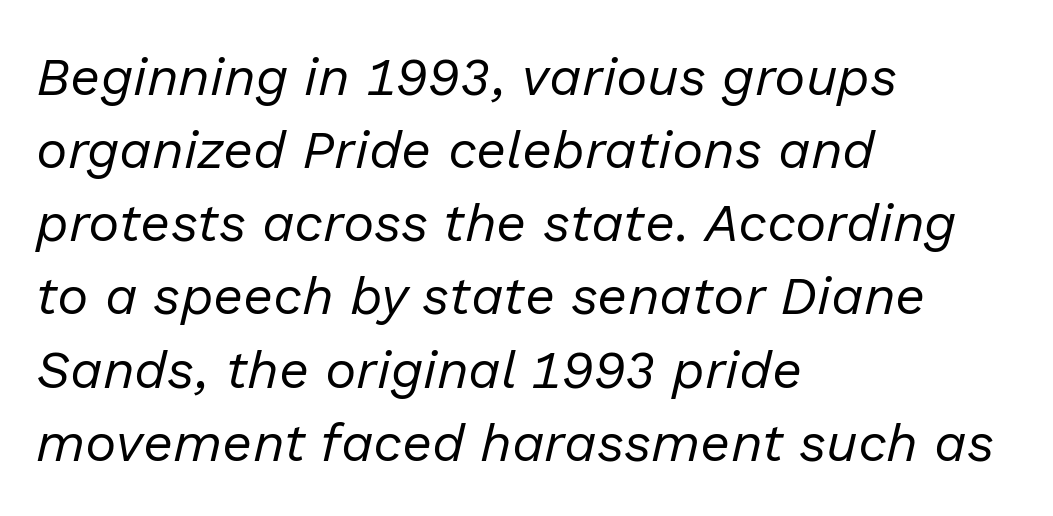
The image shows 53 px regular-weight type, italic (leaning right); set left-aligned, normal line spacing (1.38x), normal letter spacing, not underlined; low stroke contrast and a medium x-height.
